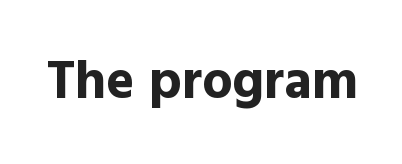
Q: Is the text bold? A: Yes.
Q: Is the text italic (slanted)? A: No, it is upright.
Q: Is the typeface a serif or a sans-serif typeface? A: Sans-serif.
Q: Is the text underlined? A: No.
Q: Is the spacing between letters normal or unusually wide? A: Normal.
Q: Width (condensed, normal, or wide)? A: Normal.
Q: x-height? A: Medium.
Q: Monospaced? A: No.
